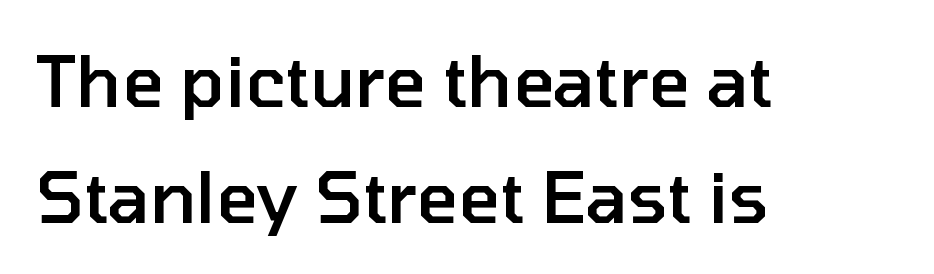
{"serif": "no", "italic": "no", "bold": "semi", "weight": "semibold", "width": "normal", "stroke_contrast": "low", "x_height": "medium", "monospaced": "no", "underline": "no", "align": "left", "line_spacing": "normal", "line_spacing_ratio": 1.63, "letter_spacing": "normal", "letter_spacing_em": 0.0, "glyph_px": 71}
